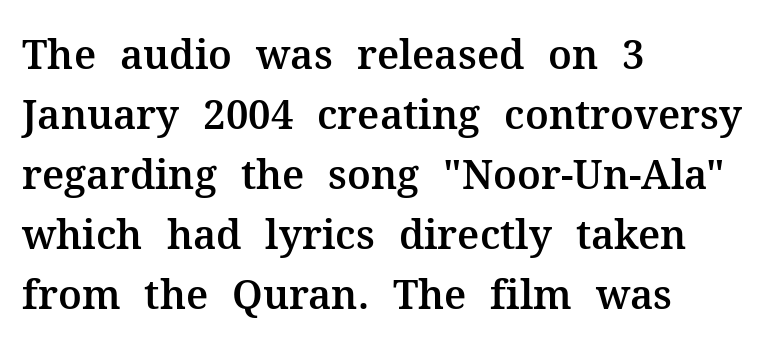
The image shows 40 px serif type, upright; set left-aligned, normal line spacing (1.5x), normal letter spacing, not underlined; medium stroke contrast and a medium x-height.
